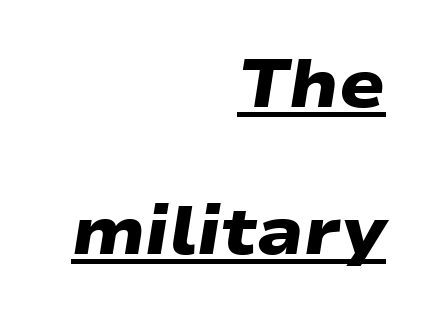
The ragged edge is on the left, which tells us the setting is flush right. Honestly, the letter spacing is just normal — you wouldn't notice it. Students, observe: this is what heavily led, spacious text looks like. In terms of letterform style, serifs are entirely absent. Here the designer chose a conventional face with non-uniform glyph widths. Thick stems and heavy bowls — unmistakably bold.
